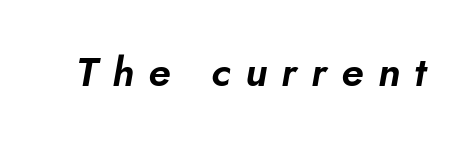
Q: Is the text italic (slanted)? A: Yes, it leans right by about 10 degrees.
Q: Is the text underlined? A: No.
Q: Is the spacing between letters normal or unusually wide? A: Unusually wide.
Q: Width (condensed, normal, or wide)? A: Normal.
Q: Stroke contrast? A: Low.
Q: x-height? A: Small.
Q: Monospaced? A: No.
